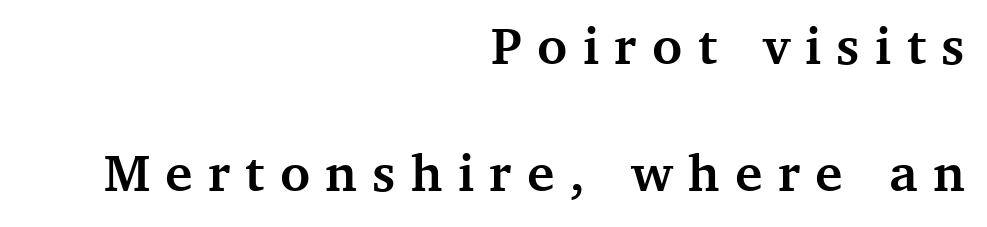
Think of a printed novel: that variable character pitch is what you see here. The words here are not underlined. Spacing between characters has been opened up far beyond the box default. Classification — serif. What weight is shown? A full bold with thick strokes. Students, observe: this is what heavily led, spacious text looks like.
